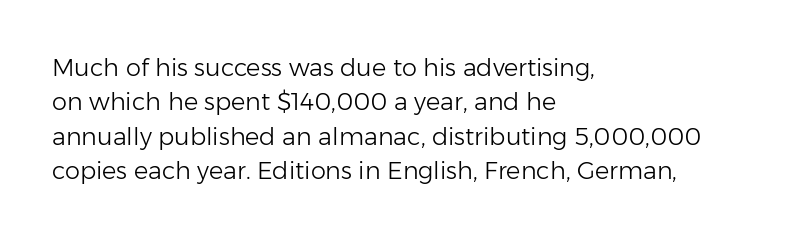
{"italic": "no", "bold": "no", "underline": "no", "align": "left", "line_spacing": "normal", "line_spacing_ratio": 1.43, "letter_spacing": "normal", "letter_spacing_em": 0.0, "glyph_px": 24}
